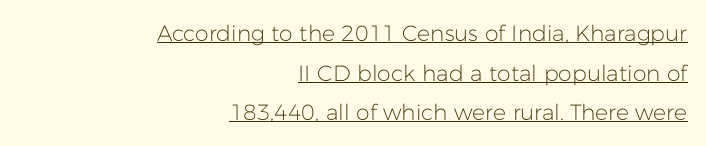
The paragraph shown leans on its right margin. Stroke mass is kept to a normal reading level or below. Do the letters lean? They stand straight. Is the letter spacing exaggerated? No — it looks like the ordinary default.
